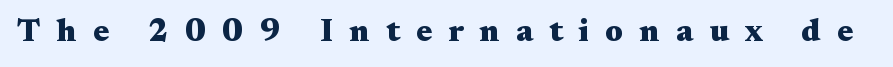
Q: Is the text bold? A: Yes.
Q: Is the text italic (slanted)? A: No, it is upright.
Q: Is the typeface a serif or a sans-serif typeface? A: Serif.
Q: Is the text underlined? A: No.
Q: Is the spacing between letters normal or unusually wide? A: Unusually wide.
Q: Width (condensed, normal, or wide)? A: Wide.
Q: Stroke contrast? A: Medium.
Q: x-height? A: Medium.
Q: Monospaced? A: No.
